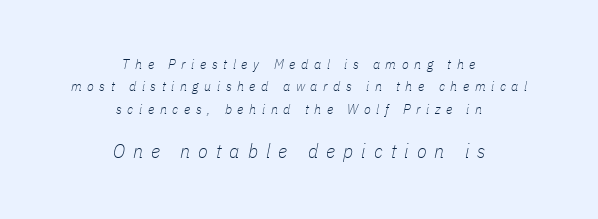
The text carries the slant typical of an italic or oblique font. The block of text has a typical density, with ordinary space between rows. Glyph-to-glyph distance is far greater than everyday printed text. Stroke thickness stays within the range of a standard reading face or lighter. Type size steps up from the first block to the second. Visually the block forms a symmetrical silhouette, jagged on both flanks.
